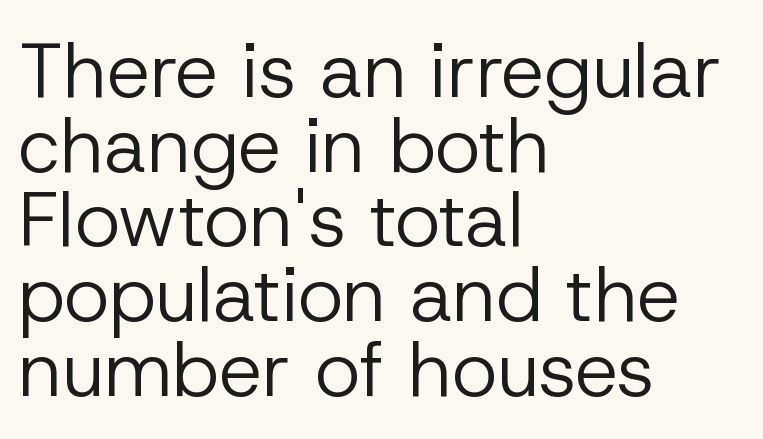
Q: Is the text bold? A: No.
Q: Is the text italic (slanted)? A: No, it is upright.
Q: Is the typeface a serif or a sans-serif typeface? A: Sans-serif.
Q: Is the text underlined? A: No.
Q: How is the paragraph aligned? A: Left-aligned.
Q: Is the spacing between letters normal or unusually wide? A: Normal.
Q: Is the spacing between lines tight, normal or loose? A: Tight.
Q: Width (condensed, normal, or wide)? A: Normal.
Q: Stroke contrast? A: Low.
Q: x-height? A: Medium.
Q: Monospaced? A: No.
